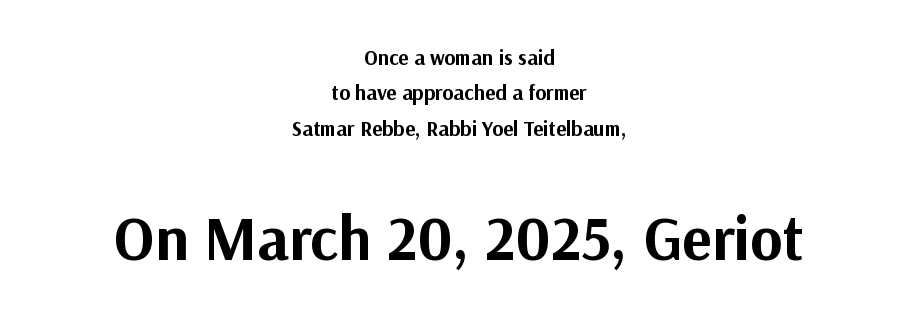
Just letters on the line, the space beneath them empty. Spacing verdict: proportional, widths tailored to each character. Look at the stroke-to-counter ratio: heavy, a bold. Upright lettering throughout. Caption: multi-line text, centered on the measure.
